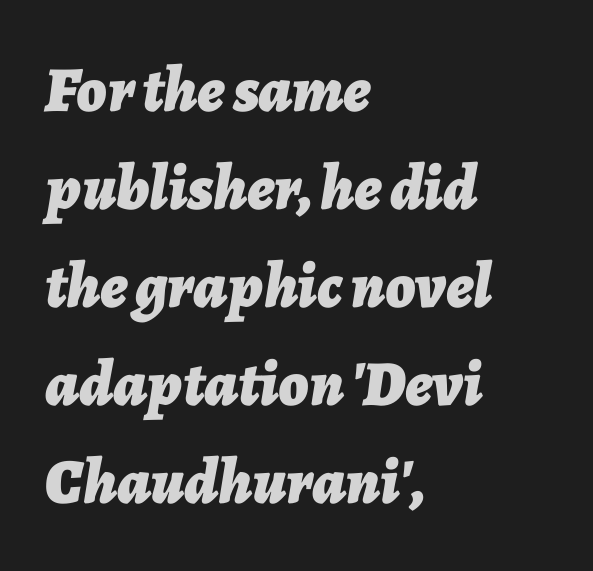
Only glyphs here, with clear space below each row. The strokes are fattened all the way to bold. Nothing unusual about the tracking: characters are spaced as the font intends. Slanted lettering throughout. This block has exactly the height ordinary leading produces.
